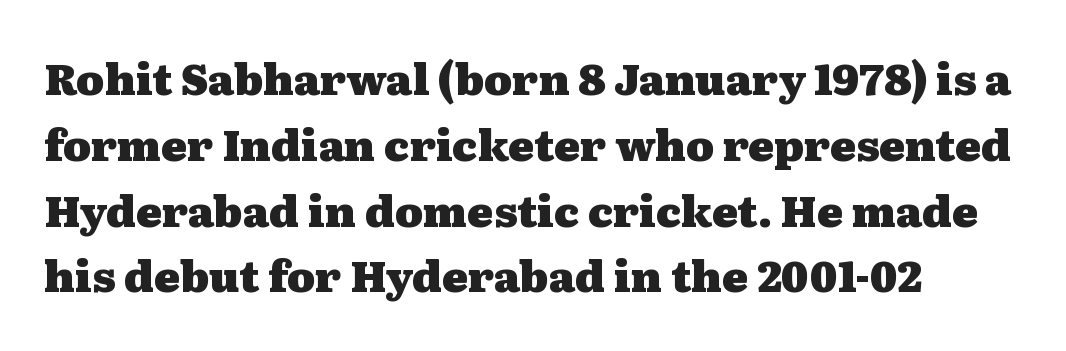
Notice how thick the strokes are: this is what a full bold looks like. Do the letters lean? They stand straight. Honestly, the letter spacing is just normal — you wouldn't notice it. Each letter keeps its own natural width here, so spacing adapts to shape.
